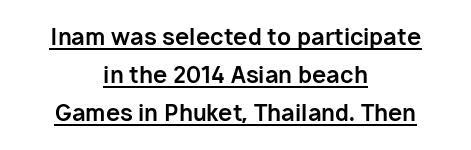
Q: Is the text bold? A: Yes.
Q: Is the text italic (slanted)? A: No, it is upright.
Q: Is the text underlined? A: Yes.
Q: How is the paragraph aligned? A: Centered.
Q: Is the spacing between letters normal or unusually wide? A: Normal.
Q: Is the spacing between lines tight, normal or loose? A: Normal.
